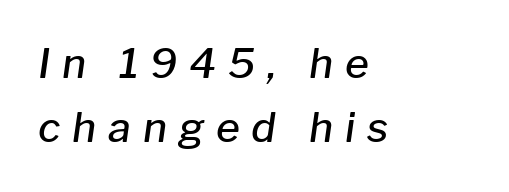
Q: Is the text bold? A: Semi-bold.
Q: Is the text italic (slanted)? A: Yes, it leans right by about 8 degrees.
Q: Is the text underlined? A: No.
Q: How is the paragraph aligned? A: Left-aligned.
Q: Is the spacing between letters normal or unusually wide? A: Unusually wide.
Q: Is the spacing between lines tight, normal or loose? A: Normal.
Q: Width (condensed, normal, or wide)? A: Normal.
Q: Stroke contrast? A: Low.
Q: x-height? A: Medium.
Q: Monospaced? A: No.
